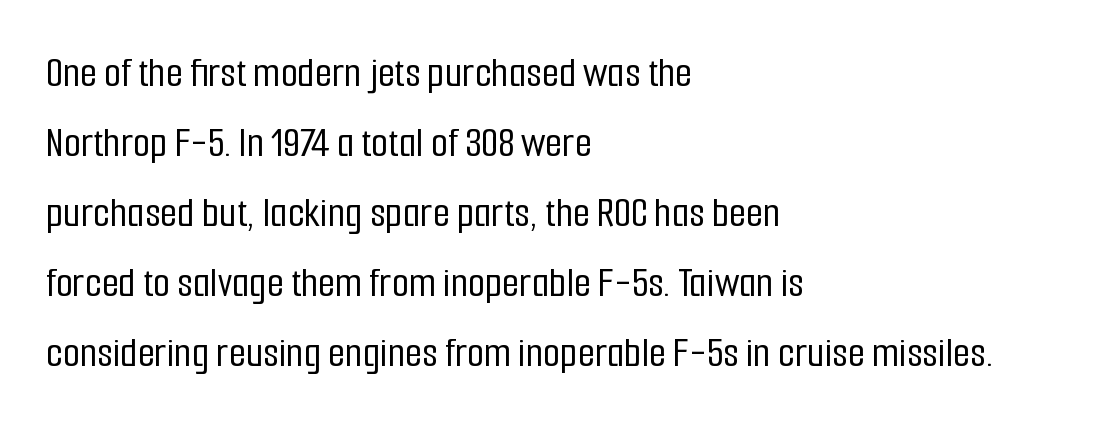
A student would call this left alignment; a typographer would say flush left, rag right. Successive baselines arrive at the customary interval. Does the type have serifs? No, each stem ends abruptly. Upright lettering throughout. Observe the ordinary spacing: letters are neighbours, not strangers. No word sits above an underline.
